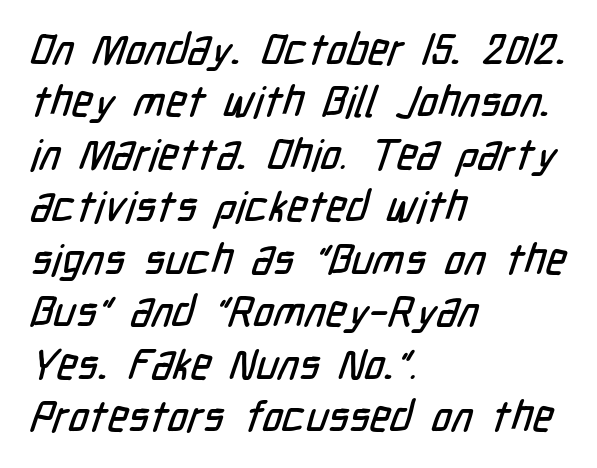
{"serif": "no", "width": "condensed", "stroke_contrast": "low", "x_height": "medium", "monospaced": "no", "underline": "no", "align": "left", "line_spacing_ratio": 1.22, "letter_spacing": "normal", "letter_spacing_em": 0.0, "glyph_px": 43}
